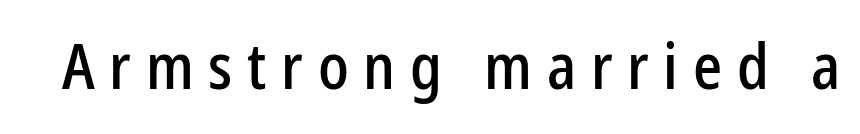
Q: Is the text italic (slanted)? A: No, it is upright.
Q: Is the typeface a serif or a sans-serif typeface? A: Sans-serif.
Q: Is the text underlined? A: No.
Q: Is the spacing between letters normal or unusually wide? A: Unusually wide.
Q: Width (condensed, normal, or wide)? A: Condensed.
Q: Stroke contrast? A: Low.
Q: x-height? A: Medium.
Q: Monospaced? A: No.
